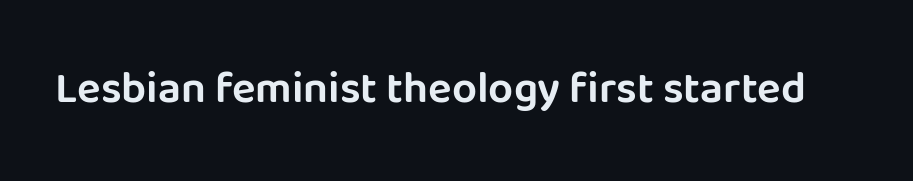
Q: Is the text italic (slanted)? A: No, it is upright.
Q: Is the typeface a serif or a sans-serif typeface? A: Sans-serif.
Q: Is the text underlined? A: No.
Q: Is the spacing between letters normal or unusually wide? A: Normal.
Q: Width (condensed, normal, or wide)? A: Normal.
Q: Stroke contrast? A: Low.
Q: x-height? A: Large.
Q: Monospaced? A: No.
